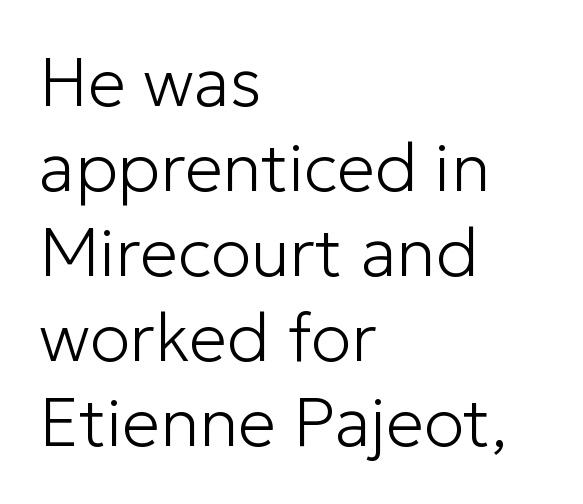
This is roman type, the default non-slanted kind. The typesetting does not lean heavy: it is not bold. The line texture is even and compact thanks to regular tracking. Looks like regular typesetting: each glyph gets only the width it needs.
